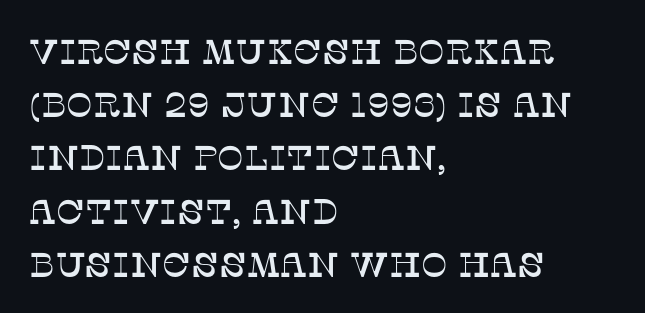
The image shows 35 px serif type, upright; set left-aligned, normal line spacing (1.52x), normal letter spacing, not underlined; low stroke contrast and a large x-height.
